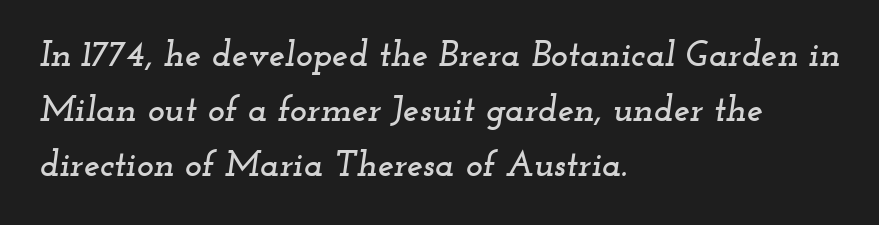
{"serif": "yes", "italic": "yes", "lean": "right", "slant_degrees": 12, "width": "wide", "stroke_contrast": "low", "x_height": "small", "monospaced": "no", "underline": "no", "align": "left", "line_spacing": "normal", "line_spacing_ratio": 1.53, "letter_spacing": "normal", "letter_spacing_em": 0.0, "glyph_px": 36}
